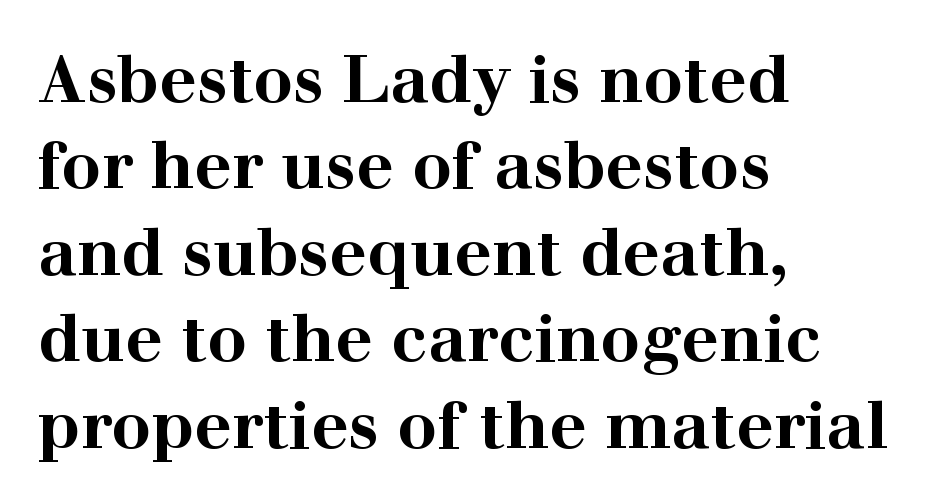
{"serif": "yes", "italic": "no", "bold": "yes", "weight": "bold", "width": "wide", "stroke_contrast": "high", "x_height": "medium", "monospaced": "no", "underline": "no", "align": "left", "line_spacing": "normal", "line_spacing_ratio": 1.31, "letter_spacing": "normal", "letter_spacing_em": 0.0, "glyph_px": 66}
